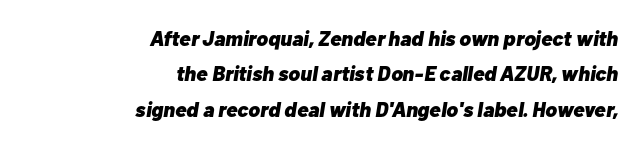
The image shows 21 px bold type, italic (leaning right); set right-aligned, normal line spacing (1.69x), normal letter spacing, not underlined.
